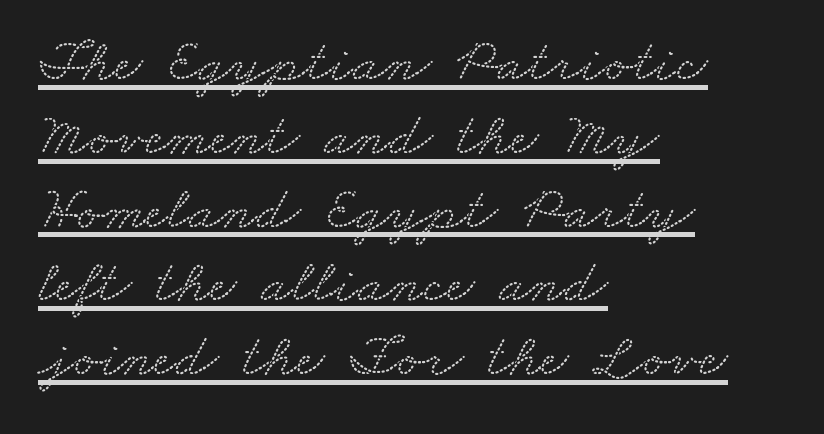
The image shows 61 px wide serif type; set left-aligned, line spacing 1.21x, normal letter spacing, underlined; low stroke contrast and a small x-height.
